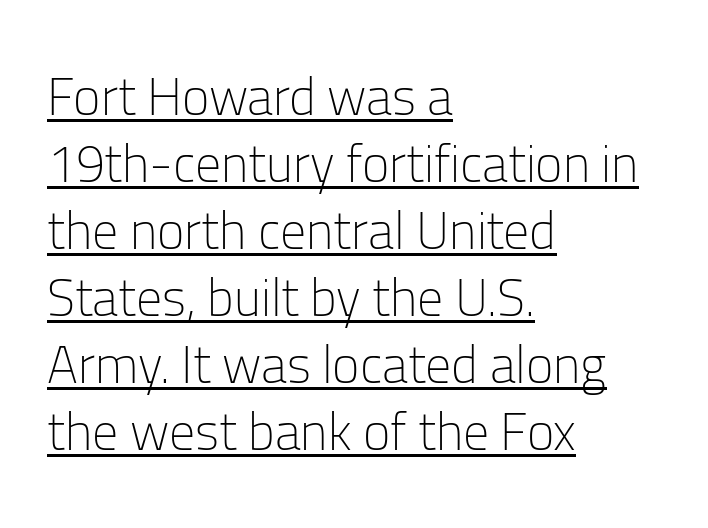
The weight would be labelled regular, book, light, or lighter still. In terms of posture, this sample is upright. This sample uses plain, unmodified letter spacing. Character widths vary here, with narrow letters taking less room than wide ones. Notice how a bar underscores the lettering throughout. Where is the straight margin? On the left.
